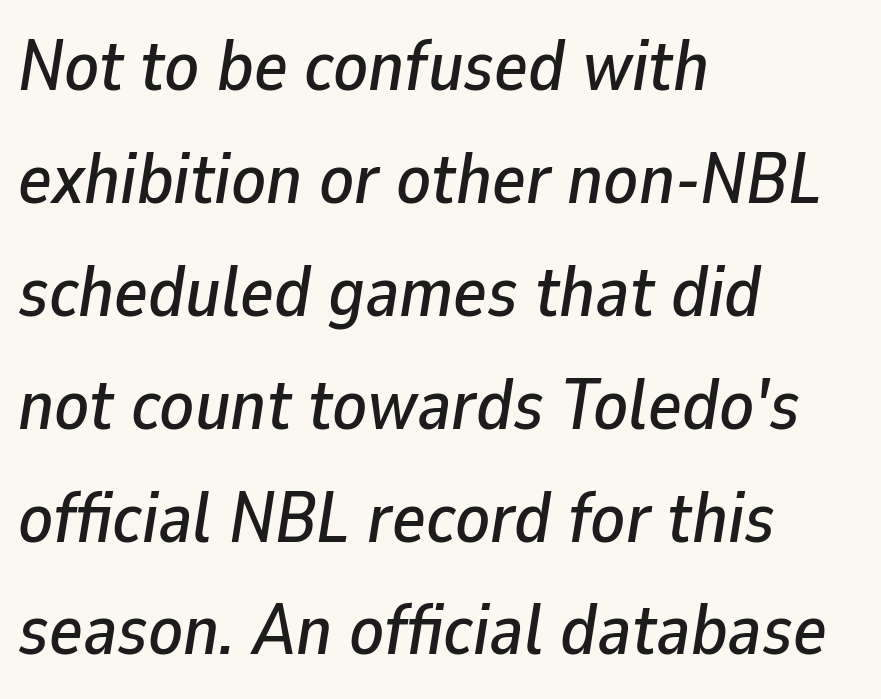
{"italic": "yes", "lean": "right", "slant_degrees": 9, "width": "normal", "stroke_contrast": "low", "x_height": "medium", "monospaced": "no", "underline": "no", "align": "left", "line_spacing": "normal", "line_spacing_ratio": 1.59, "letter_spacing": "normal", "letter_spacing_em": 0.0, "glyph_px": 71}
